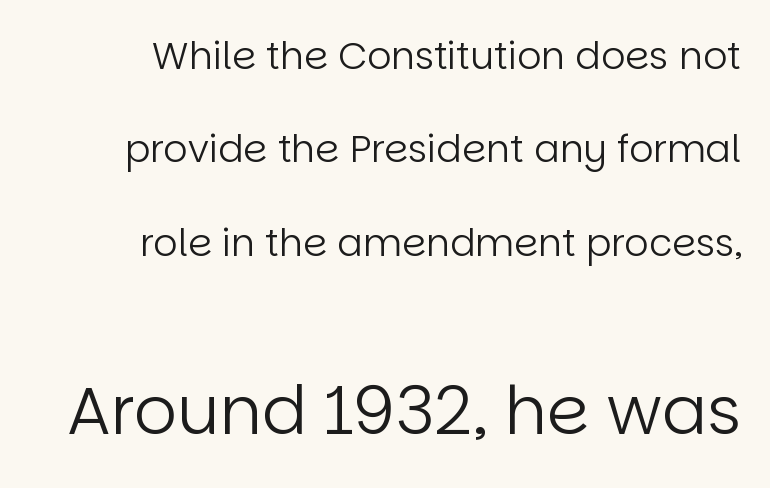
The face used here is proportionally spaced, like ordinary book or web type. Reading top to bottom, the characters get bigger at the block break. Serifs: no, the terminals of the letterforms are clean. Letter spacing: default.
